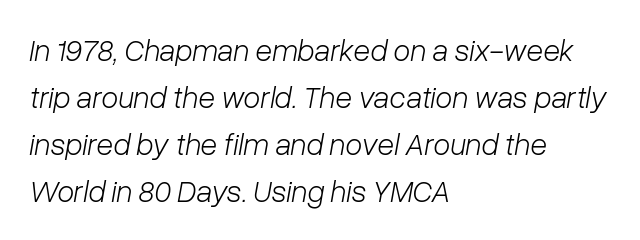
The rendering uses natural spacing where letterforms have individual widths. Yep, that's italic — everything's leaning. Look at the tracking — it's just the regular setting, nothing added. The space directly below the letters is spotless.
